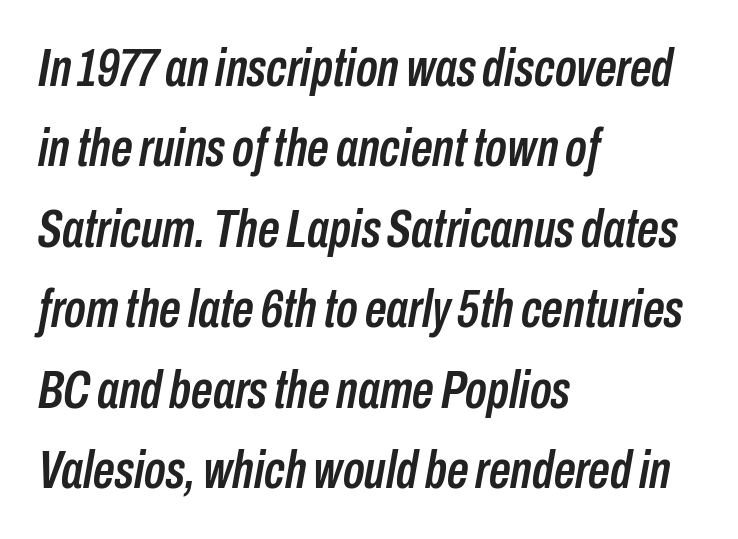
{"italic": "yes", "lean": "right", "slant_degrees": 10, "width": "condensed", "stroke_contrast": "low", "x_height": "medium", "monospaced": "no", "underline": "no", "align": "left", "line_spacing": "normal", "line_spacing_ratio": 1.49, "letter_spacing": "normal", "letter_spacing_em": 0.0, "glyph_px": 54}
